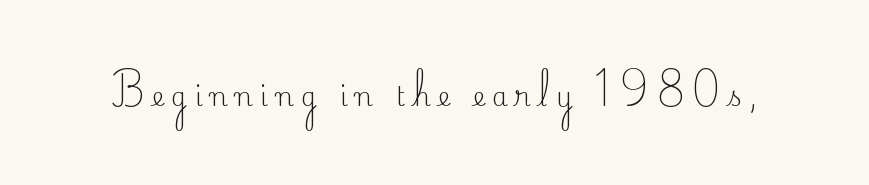
Italic: no, the glyphs are upright roman. No chunkiness to these letters — they're not bold. The area under the type is left untouched. Tracking here is generous; glyphs stand well apart from one another.
